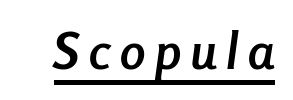
Q: Is the text bold? A: Yes.
Q: Is the text italic (slanted)? A: Yes, it leans right by about 8 degrees.
Q: Is the text underlined? A: Yes.
Q: Width (condensed, normal, or wide)? A: Condensed.
Q: Stroke contrast? A: Low.
Q: x-height? A: Medium.
Q: Monospaced? A: No.
